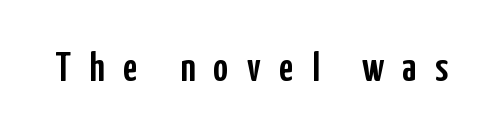
{"serif": "no", "italic": "no", "width": "condensed", "stroke_contrast": "low", "x_height": "medium", "monospaced": "no", "underline": "no", "letter_spacing": "wide", "letter_spacing_em": 0.45, "glyph_px": 41}
